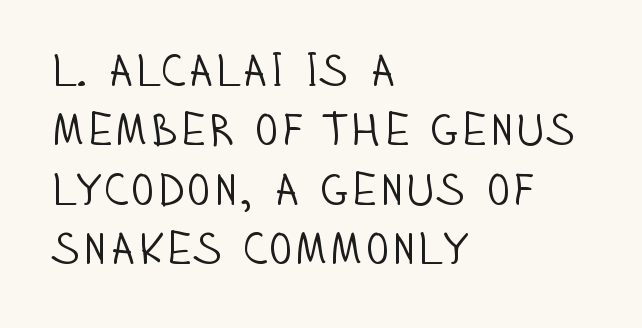
The image shows 46 px light, condensed sans-serif type, upright; set left-aligned, normal line spacing (1.29x), normal letter spacing, not underlined; low stroke contrast and a large x-height.
